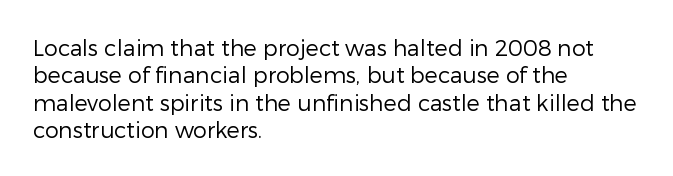
The image shows 22 px text type, upright; set left-aligned, line spacing 1.24x, normal letter spacing, not underlined.
